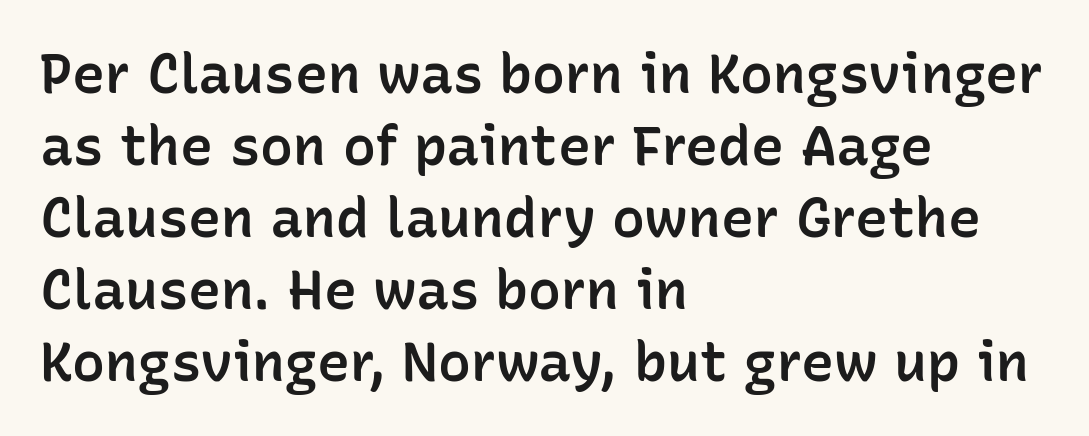
Q: Is the text bold? A: Semi-bold.
Q: Is the text italic (slanted)? A: No, it is upright.
Q: Is the typeface a serif or a sans-serif typeface? A: Sans-serif.
Q: Is the text underlined? A: No.
Q: How is the paragraph aligned? A: Left-aligned.
Q: Is the spacing between letters normal or unusually wide? A: Normal.
Q: Is the spacing between lines tight, normal or loose? A: Normal.
Q: Width (condensed, normal, or wide)? A: Normal.
Q: Stroke contrast? A: Low.
Q: x-height? A: Medium.
Q: Monospaced? A: No.
